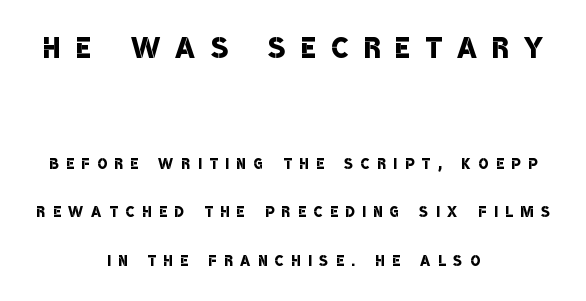
Proportional: the letters do not fall into vertical columns. Only glyphs here, with clear space below each row. Inter-character spacing is expanded well beyond the font's built-in metrics. Scale decreases going downward across the two blocks.
